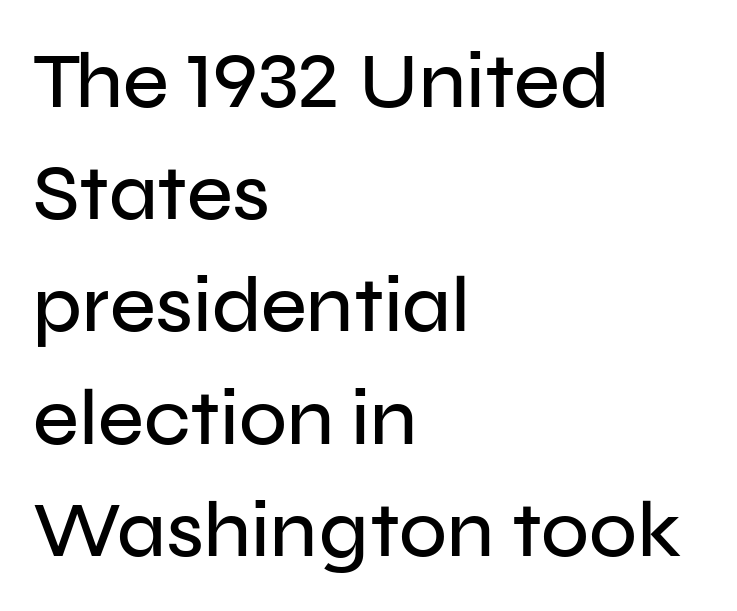
{"serif": "no", "italic": "no", "width": "normal", "stroke_contrast": "low", "x_height": "medium", "monospaced": "no", "underline": "no", "align": "left", "line_spacing": "normal", "line_spacing_ratio": 1.42, "letter_spacing": "normal", "letter_spacing_em": 0.0, "glyph_px": 79}
